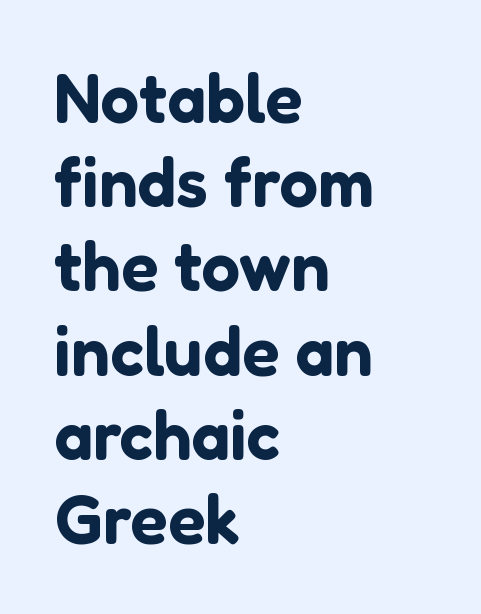
The image shows 69 px sans-serif type, upright; set left-aligned, line spacing 1.22x, normal letter spacing, not underlined; low stroke contrast and a medium x-height.
